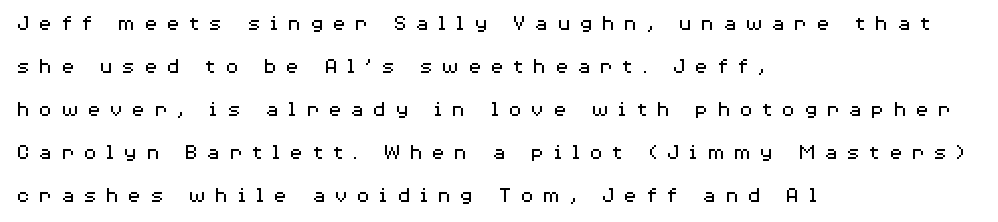
Q: Is the text bold? A: No.
Q: Is the text italic (slanted)? A: No, it is upright.
Q: Is the text underlined? A: No.
Q: How is the paragraph aligned? A: Left-aligned.
Q: Is the spacing between letters normal or unusually wide? A: Unusually wide.
